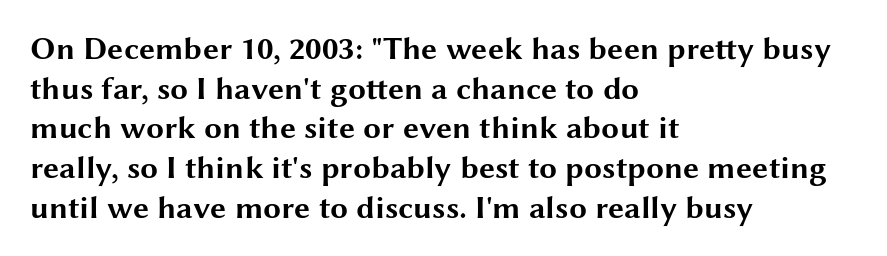
The image shows 32 px bold, wide sans-serif type, upright; set left-aligned, line spacing 1.24x, normal letter spacing, not underlined; medium stroke contrast and a medium x-height.
